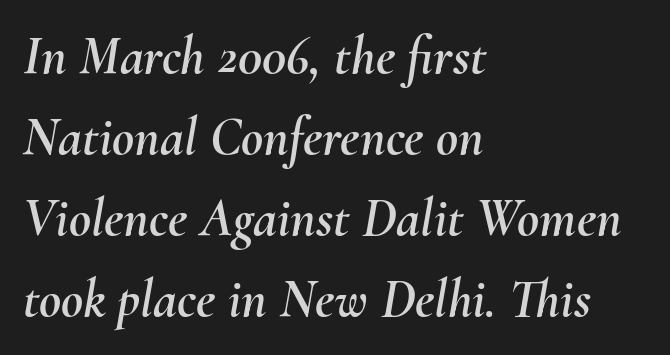
{"italic": "yes", "lean": "right", "slant_degrees": 10, "width": "normal", "stroke_contrast": "medium", "x_height": "small", "monospaced": "no", "underline": "no", "align": "left", "line_spacing": "normal", "line_spacing_ratio": 1.5, "letter_spacing": "normal", "letter_spacing_em": 0.0, "glyph_px": 54}
